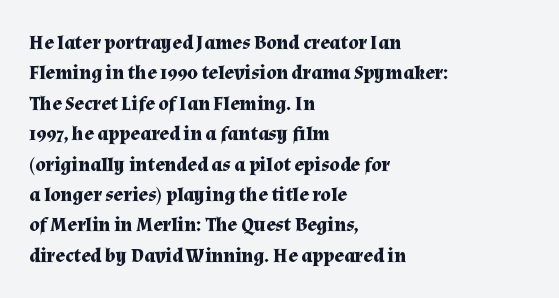
Q: Is the text bold? A: Yes.
Q: Is the text italic (slanted)? A: No, it is upright.
Q: Is the text underlined? A: No.
Q: How is the paragraph aligned? A: Left-aligned.
Q: Is the spacing between letters normal or unusually wide? A: Normal.
Q: Is the spacing between lines tight, normal or loose? A: Normal.
